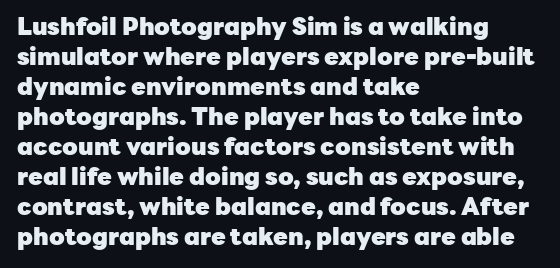
The characters look thick and weighty, a clear bold. Rows of type keep a routine distance in the vertical direction. Each word holds together tightly as a unit, with standard inter-letter gaps. Does the copy run flush right? No — it runs flush left. Beneath every word, the page is bare.
